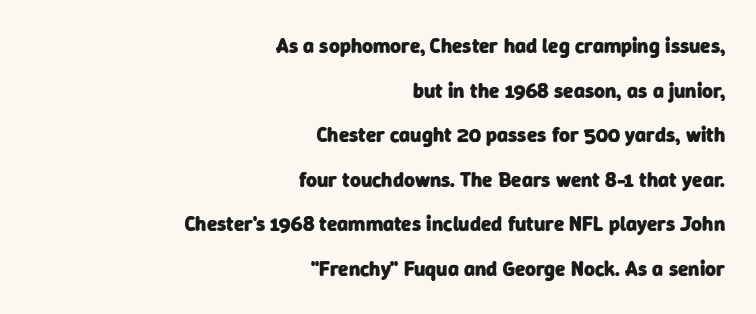
{"bold": "yes", "underline": "no", "align": "right", "line_spacing": "loose", "line_spacing_ratio": 2.12, "letter_spacing": "normal", "letter_spacing_em": 0.0, "glyph_px": 21}
